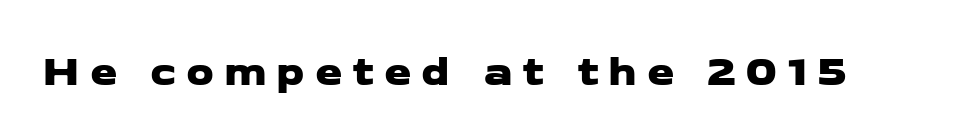
The image shows 44 px wide sans-serif type; set unusually wide letter spacing (+0.22 em), not underlined; low stroke contrast and a medium x-height.
